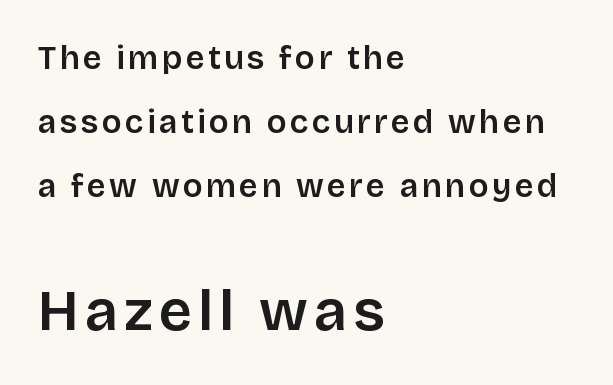
Q: Is the text italic (slanted)? A: No, it is upright.
Q: Is the typeface a serif or a sans-serif typeface? A: Sans-serif.
Q: Is the text underlined? A: No.
Q: How is the paragraph aligned? A: Left-aligned.
Q: Is the spacing between lines tight, normal or loose? A: Loose.
Q: Which block of text is set in a larger size, the first (top) or the second (bottom)? A: The second (bottom) one.
Q: Width (condensed, normal, or wide)? A: Normal.
Q: Stroke contrast? A: Low.
Q: x-height? A: Large.
Q: Monospaced? A: No.
